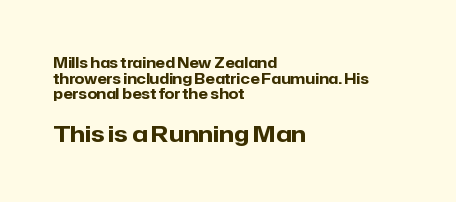
Students, observe: this is what under-led, compact text looks like. The lower block of text is set noticeably larger than the block above it. These lines stack with their left ends in a neat column. Does the lettering tilt? It doesn't — this is upright. These lines keep a tight, regular rhythm from letter to letter.
